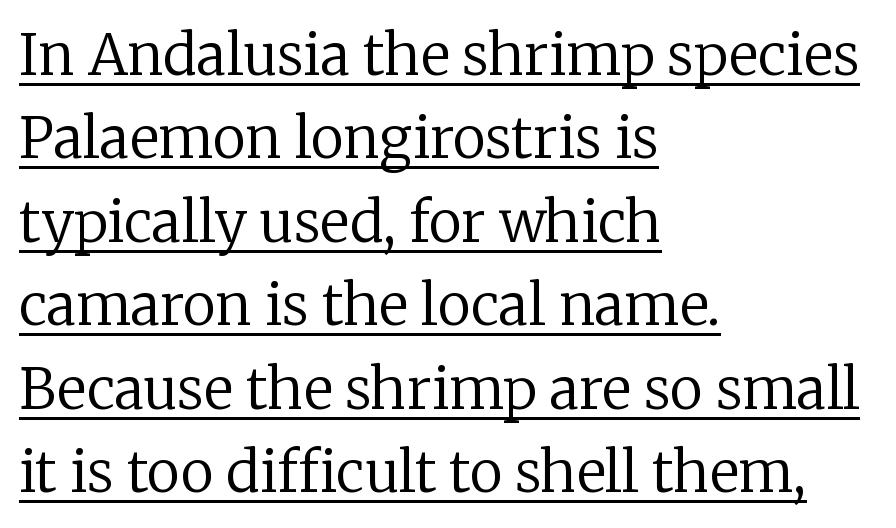
The image shows 56 px regular-weight serif type, upright; set left-aligned, normal line spacing (1.49x), normal letter spacing, underlined; low stroke contrast and a medium x-height.
